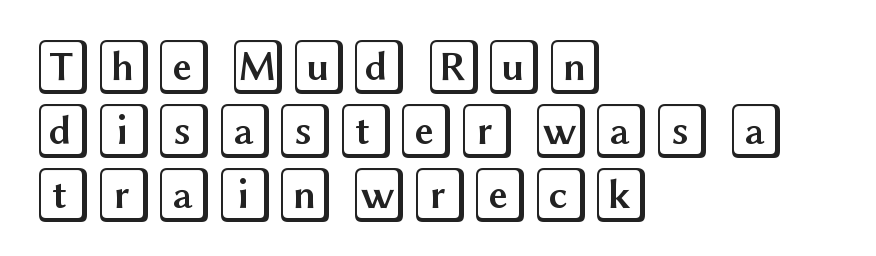
The image shows 55 px wide type, upright; set left-aligned, line spacing 1.16x, normal letter spacing, not underlined; a large x-height.
